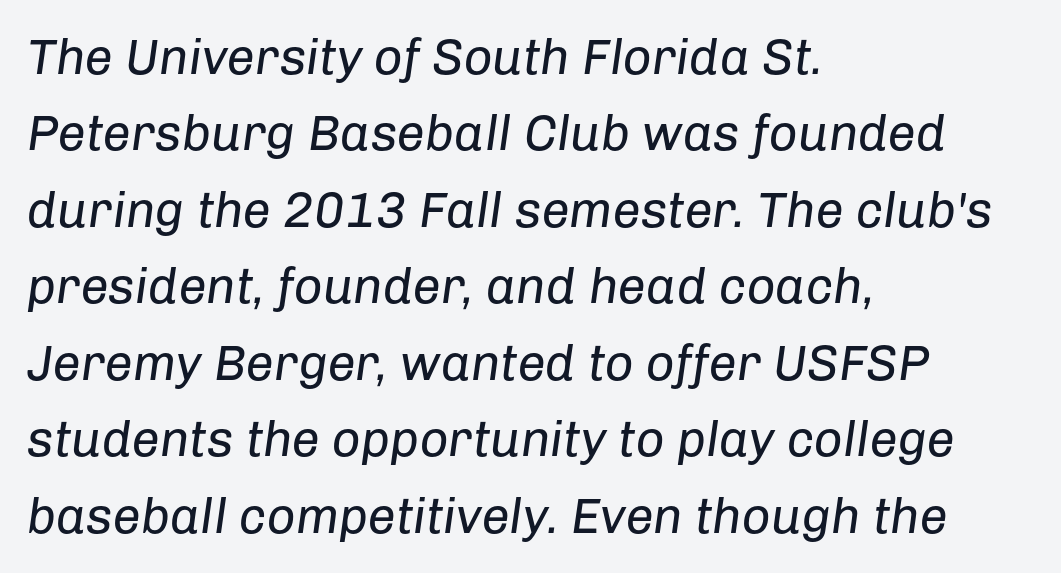
Q: Is the text bold? A: No.
Q: Is the text italic (slanted)? A: Yes, it leans right by about 8 degrees.
Q: Is the text underlined? A: No.
Q: How is the paragraph aligned? A: Left-aligned.
Q: Is the spacing between letters normal or unusually wide? A: Normal.
Q: Is the spacing between lines tight, normal or loose? A: Normal.
Q: Width (condensed, normal, or wide)? A: Normal.
Q: Stroke contrast? A: Low.
Q: x-height? A: Medium.
Q: Monospaced? A: No.
